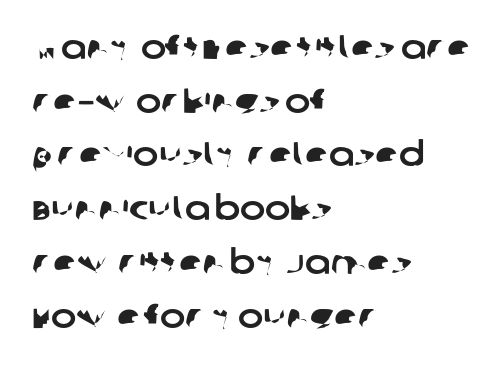
{"serif": "no", "width": "normal", "stroke_contrast": "low", "x_height": "large", "monospaced": "no", "underline": "no", "align": "left", "line_spacing": "normal", "line_spacing_ratio": 1.58, "letter_spacing": "normal", "letter_spacing_em": 0.0, "glyph_px": 34}
